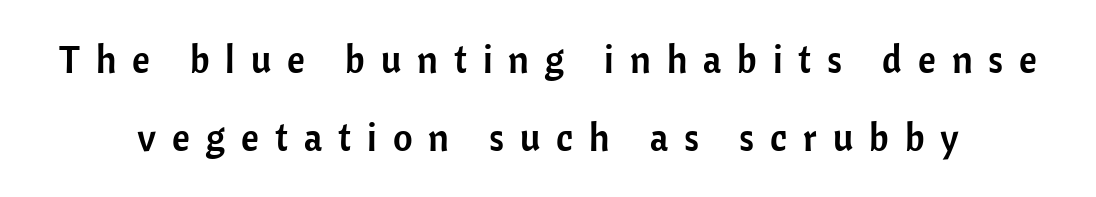
In terms of letterform style, serifs are entirely absent. The face used here is proportionally spaced, like ordinary book or web type. Posture: straight, roman, zero tilt. Vertical spacing — loose. This rendering widens character spacing well past its baseline value. Underline: absent.
